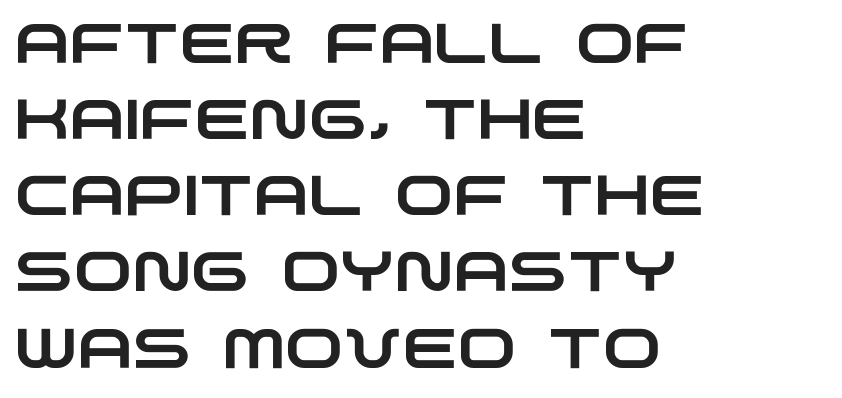
{"serif": "no", "width": "wide", "stroke_contrast": "low", "x_height": "large", "monospaced": "no", "underline": "no", "align": "left", "line_spacing": "normal", "line_spacing_ratio": 1.36, "letter_spacing": "normal", "letter_spacing_em": 0.0, "glyph_px": 56}
